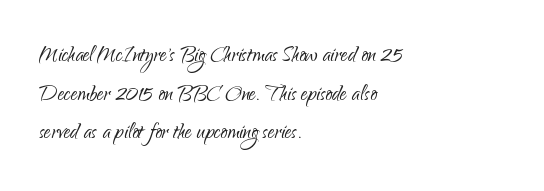
Stroke thickness stays within the range of a standard reading face or lighter. Notice how descenders clear the ascenders below comfortably — that's standard leading. There is no visible air inserted between adjacent glyphs. Casual observation: everything's shoved over to the left. The specimen omits any rule beneath the text block's lines.
